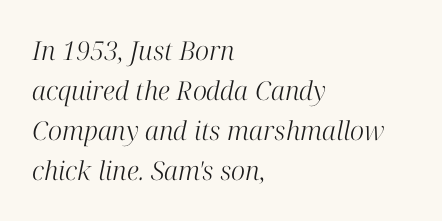
Q: Is the text bold? A: No.
Q: Is the text italic (slanted)? A: Yes, it leans right by about 12 degrees.
Q: Is the text underlined? A: No.
Q: How is the paragraph aligned? A: Left-aligned.
Q: Is the spacing between letters normal or unusually wide? A: Normal.
Q: Is the spacing between lines tight, normal or loose? A: Normal.
